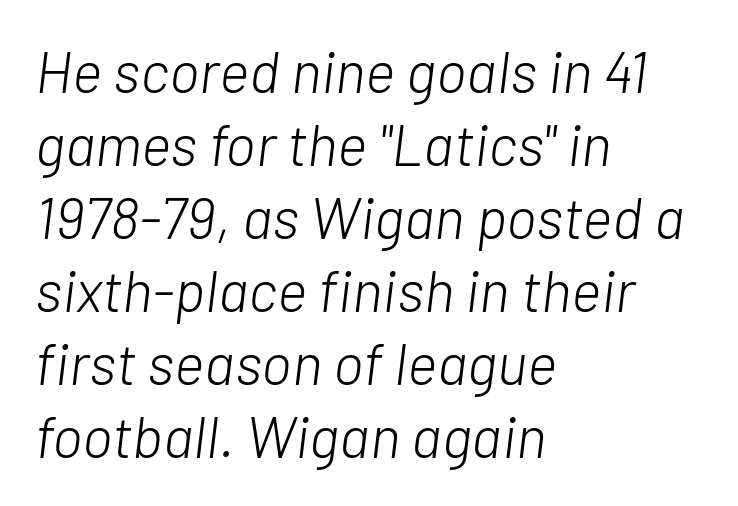
The image shows 58 px light type, italic (leaning right); set left-aligned, normal line spacing (1.26x), normal letter spacing, not underlined; low stroke contrast and a medium x-height.
